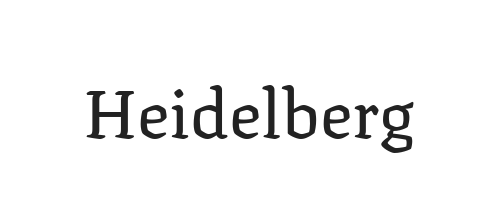
The image shows 68 px regular-weight serif type, upright; set normal letter spacing, not underlined; low stroke contrast and a medium x-height.
